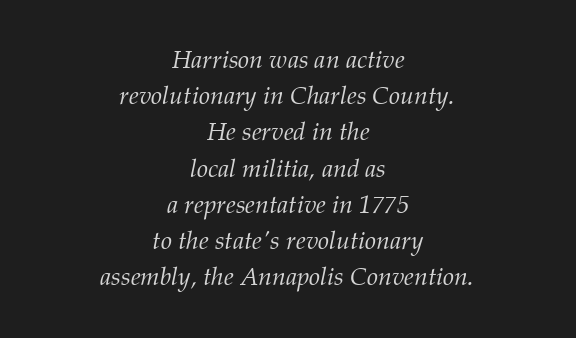
Q: Is the text bold? A: No.
Q: Is the text italic (slanted)? A: Yes, it leans right by about 12 degrees.
Q: Is the text underlined? A: No.
Q: How is the paragraph aligned? A: Centered.
Q: Is the spacing between letters normal or unusually wide? A: Normal.
Q: Is the spacing between lines tight, normal or loose? A: Normal.
